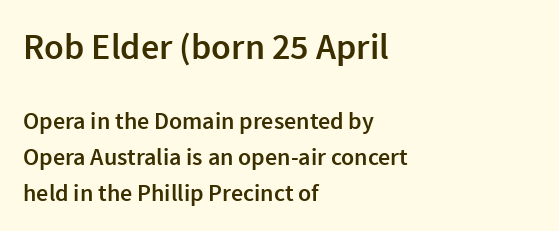
{"serif": "no", "italic": "no", "bold": "semi", "weight": "semibold", "width": "normal", "x_height": "medium", "monospaced": "no", "underline": "no", "align": "left", "line_spacing": "normal", "line_spacing_ratio": 1.49, "letter_spacing": "normal", "letter_spacing_em": 0.0, "larger_block": "first", "size_ratio": 1.5, "glyph_px": 36}
